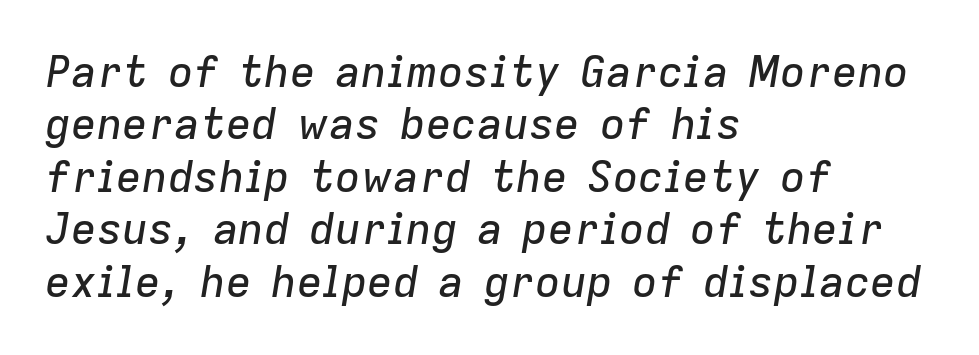
{"italic": "yes", "lean": "right", "slant_degrees": 9, "width": "normal", "stroke_contrast": "low", "x_height": "medium", "monospaced": "no", "underline": "no", "align": "left", "line_spacing_ratio": 1.22, "letter_spacing": "normal", "letter_spacing_em": 0.0, "glyph_px": 43}
